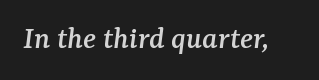
{"serif": "yes", "italic": "yes", "lean": "right", "slant_degrees": 7, "width": "normal", "stroke_contrast": "medium", "x_height": "medium", "monospaced": "no", "underline": "no", "letter_spacing": "normal", "letter_spacing_em": 0.0, "glyph_px": 33}
